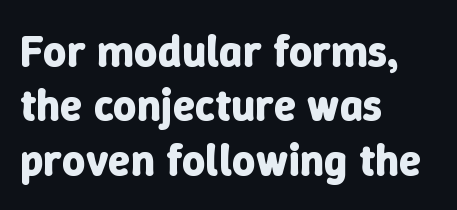
Strong, thick strokes mark this as bold type. The strip under each line holds only bare page. The face used here is proportionally spaced, like ordinary book or web type. The compositor pushed each line to the left boundary. The face used here is rendered with its standard letterfit.
